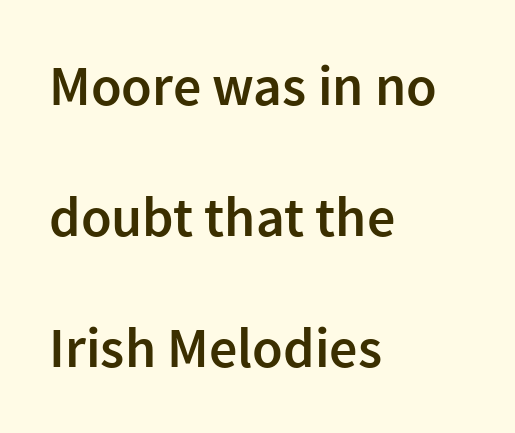
Grotesque or geometric, the face here clearly has no serifs. Check under the words: just untouched page. Notice how the passage keeps a crisp vertical edge on the left only. A great deal of white space separates one row of letters from the next. Proportional: the letters do not fall into vertical columns. Moderately thickened strokes mark this as semibold type.
